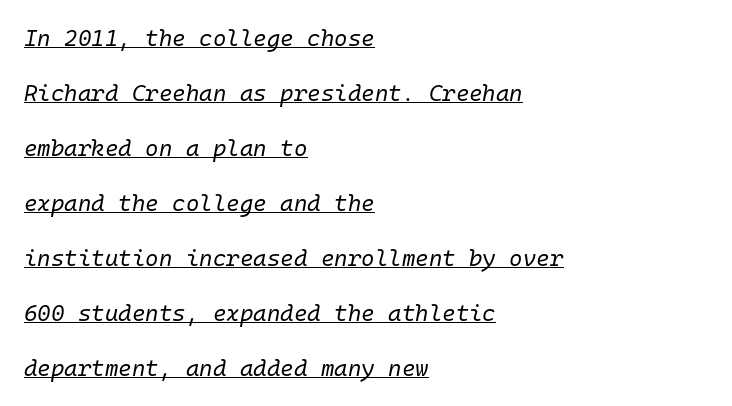
The image shows 23 px text type, italic (leaning right); set left-aligned, loose line spacing (2.39x), normal letter spacing, underlined.
